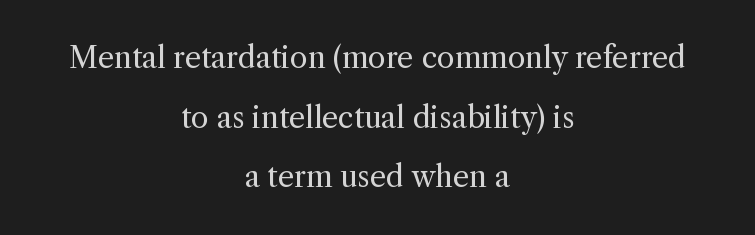
Q: Is the text bold? A: No.
Q: Is the text italic (slanted)? A: No, it is upright.
Q: Is the typeface a serif or a sans-serif typeface? A: Serif.
Q: Is the text underlined? A: No.
Q: How is the paragraph aligned? A: Centered.
Q: Is the spacing between letters normal or unusually wide? A: Normal.
Q: Is the spacing between lines tight, normal or loose? A: Loose.
Q: Width (condensed, normal, or wide)? A: Normal.
Q: x-height? A: Medium.
Q: Monospaced? A: No.
